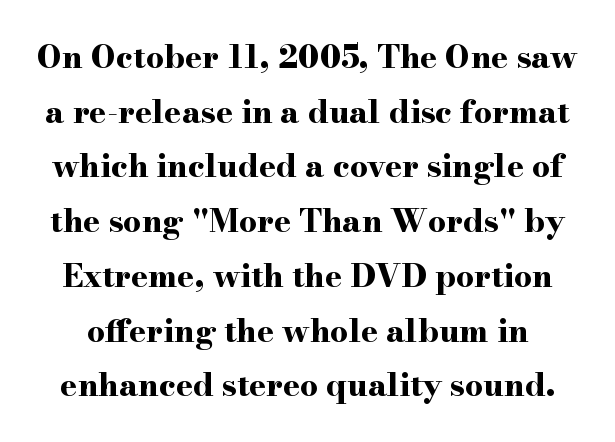
Observe the ordinary spacing: letters are neighbours, not strangers. A typesetter would label this face a serif. Is there any slant? The stems are plumb. Glance below the letters and you will spot only blank space. A full-strength bold gives these letters their thick strokes.
